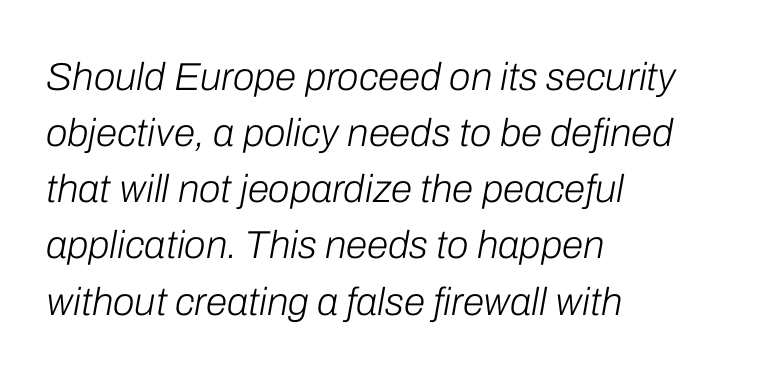
The image shows 39 px light type, italic (leaning right); set left-aligned, normal line spacing (1.44x), normal letter spacing, not underlined; low stroke contrast and a medium x-height.
